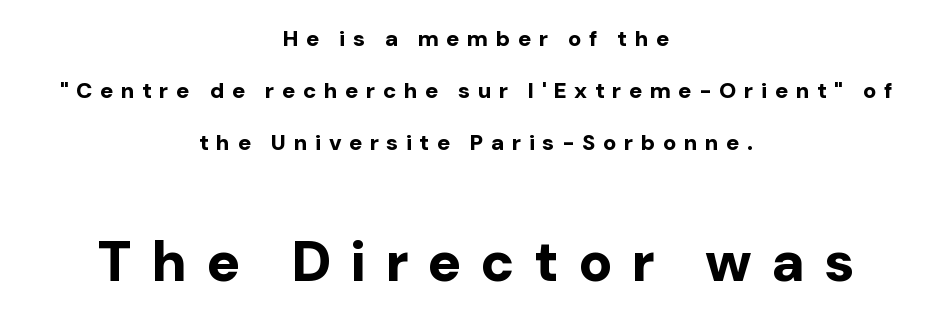
{"serif": "no", "italic": "no", "bold": "yes", "weight": "bold", "width": "normal", "stroke_contrast": "low", "x_height": "medium", "monospaced": "no", "underline": "no", "align": "center", "line_spacing": "loose", "line_spacing_ratio": 2.36, "letter_spacing": "wide", "letter_spacing_em": 0.34, "larger_block": "second", "size_ratio": 2.55, "glyph_px": 56}
